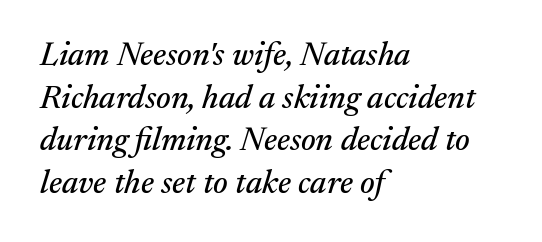
Small tapered or slab feet sit at the stroke ends, so this counts as serif. Line spacing here is normal. Yep, that's italic — everything's leaning. Reading down the block, your eye returns to a fixed left position each line. Is this a fixed-width face? No — the glyphs have proportional, varying widths.
